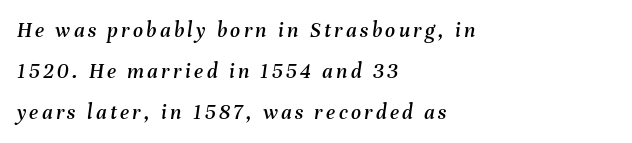
A typesetter would mark this as italic. The space beneath each line is pristine and unruled. All the whitespace from short lines collects on the right.
